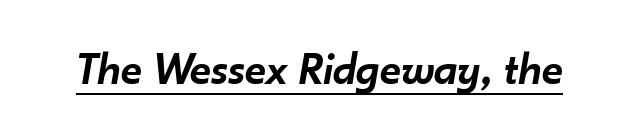
Q: Is the text bold? A: Semi-bold.
Q: Is the text italic (slanted)? A: Yes, it leans right by about 10 degrees.
Q: Is the text underlined? A: Yes.
Q: Is the spacing between letters normal or unusually wide? A: Normal.
Q: Width (condensed, normal, or wide)? A: Normal.
Q: Stroke contrast? A: Low.
Q: x-height? A: Small.
Q: Monospaced? A: No.
